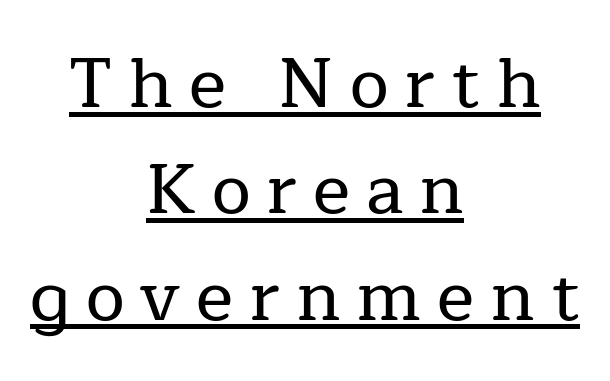
{"serif": "yes", "italic": "no", "width": "normal", "stroke_contrast": "low", "x_height": "medium", "monospaced": "no", "underline": "yes", "align": "center", "line_spacing": "normal", "line_spacing_ratio": 1.52, "letter_spacing": "wide", "letter_spacing_em": 0.23, "glyph_px": 70}
